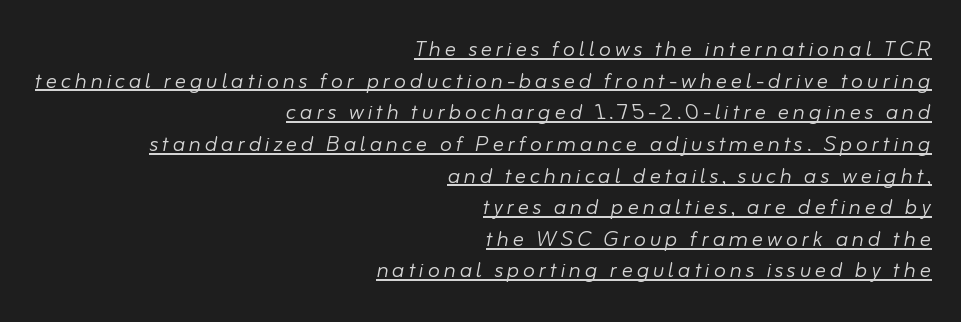
Vertically, the passage feels compressed, each row crowding the next. Do the characters align in a grid? No, the font is proportional. Stroke mass is kept to a normal reading level or below. These lines are set flush right with a ragged left edge. Glance below the letters and you will spot a drawn line. The typography opts for an oblique posture over an upright one.
